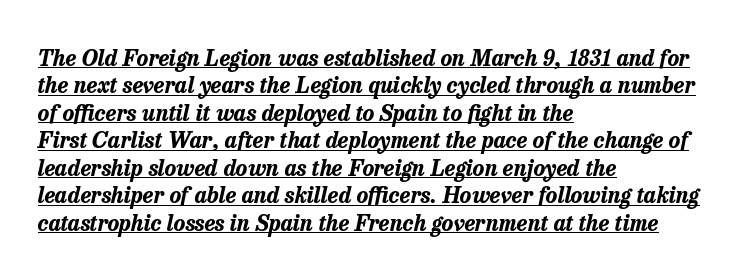
Q: Is the text bold? A: Yes.
Q: Is the text italic (slanted)? A: Yes, it leans right by about 13 degrees.
Q: Is the text underlined? A: Yes.
Q: How is the paragraph aligned? A: Left-aligned.
Q: Is the spacing between letters normal or unusually wide? A: Normal.
Q: Is the spacing between lines tight, normal or loose? A: Normal.
